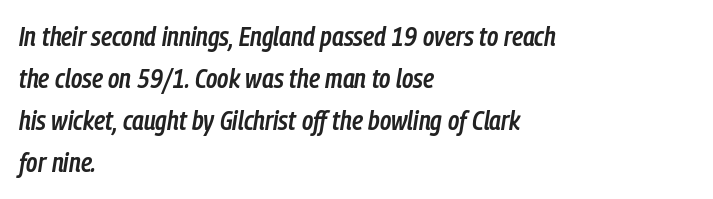
Yep, that's italic — everything's leaning. This sample is left-justified, so line endings fall wherever the words run out. Nobody touched the tracking dial on this one. This block has exactly the height ordinary leading produces. The foot of each line stays bare and open.
